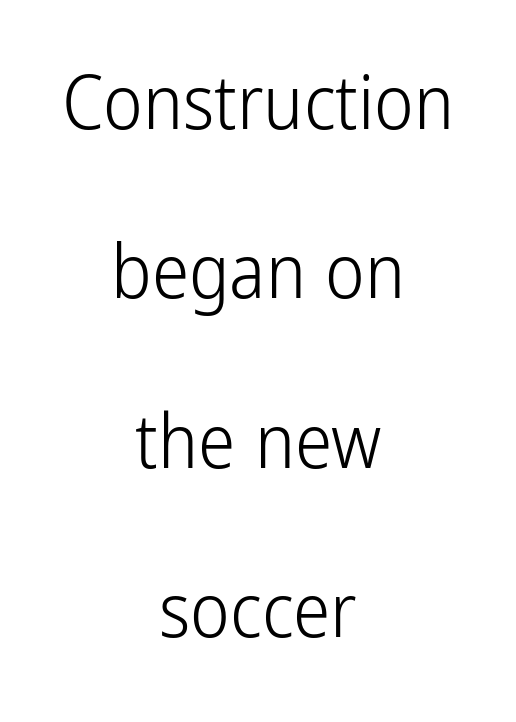
{"serif": "no", "italic": "no", "bold": "no", "weight": "light", "width": "condensed", "stroke_contrast": "low", "x_height": "medium", "monospaced": "no", "underline": "no", "align": "center", "line_spacing": "loose", "line_spacing_ratio": 2.26, "letter_spacing": "normal", "letter_spacing_em": 0.0, "glyph_px": 75}
